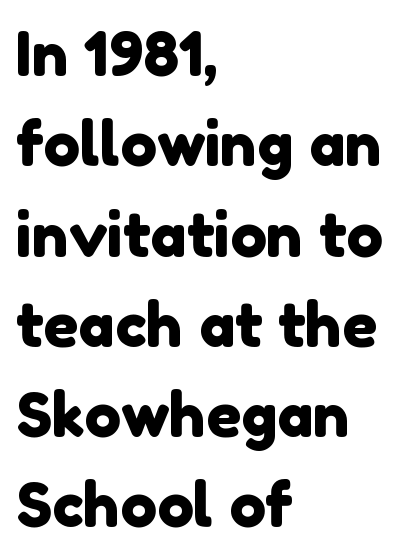
Q: Is the typeface a serif or a sans-serif typeface? A: Sans-serif.
Q: Is the text underlined? A: No.
Q: How is the paragraph aligned? A: Left-aligned.
Q: Is the spacing between letters normal or unusually wide? A: Normal.
Q: Is the spacing between lines tight, normal or loose? A: Normal.
Q: Width (condensed, normal, or wide)? A: Normal.
Q: Stroke contrast? A: Low.
Q: x-height? A: Medium.
Q: Monospaced? A: No.
